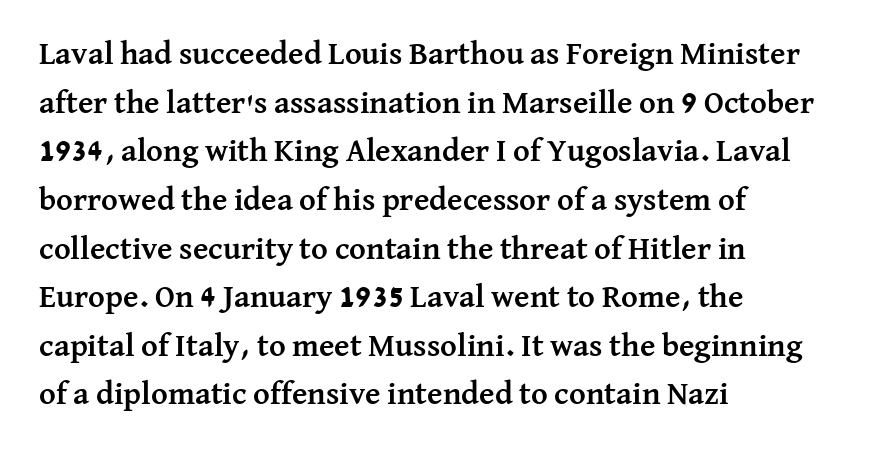
The words here are not underlined. These words are printed bold, with thick strokes throughout. The specimen reads as upright at a glance. The ragged edge is on the right, which tells us the setting is flush left. Students, observe: this is what conventionally led text looks like.
